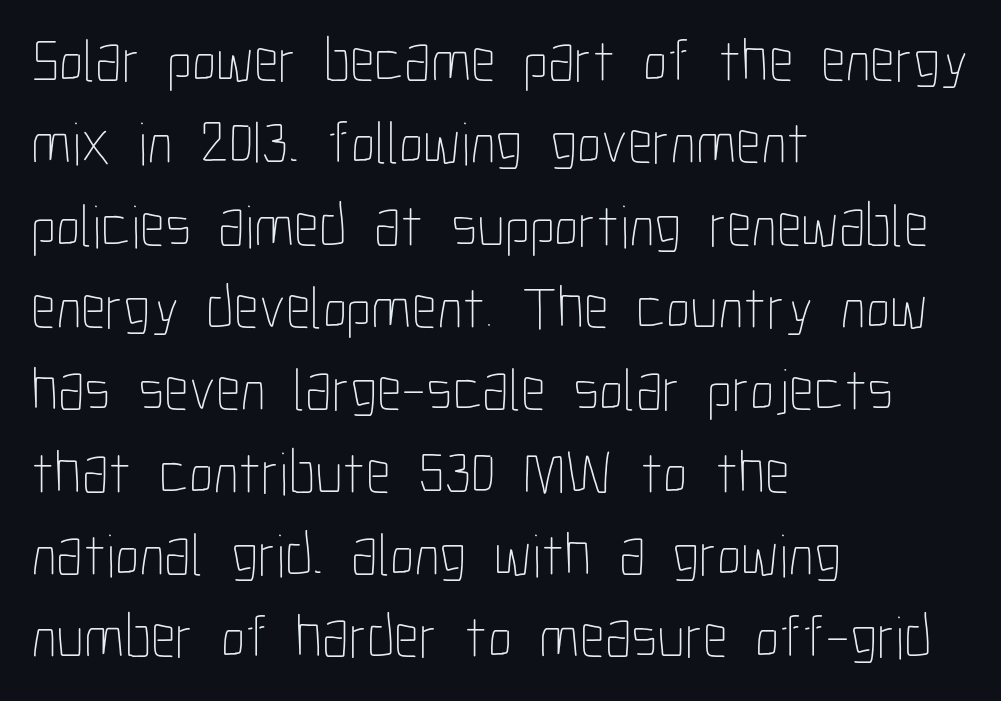
The letters advance in unequal steps, a hallmark of proportional type. One glance says typical: line gaps are just what's usual. Characters follow at the spacing the type designer built in. All the whitespace from short lines collects on the right. Rendered with straight, roman letterforms.
